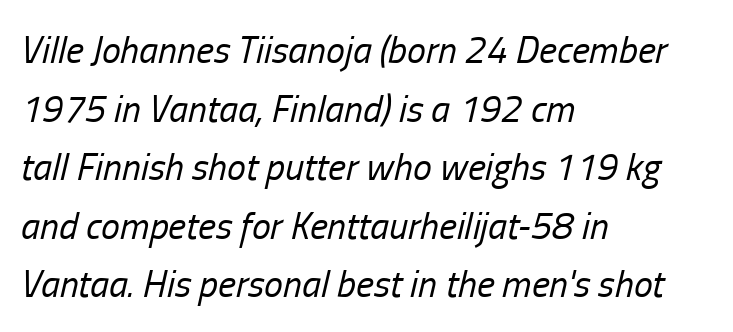
Character widths vary here, with narrow letters taking less room than wide ones. Is the stroke heavy? The answer is a plain regular-or-lighter. The paragraph has a hard left edge and a soft right edge. This sample uses an oblique cut, with every glyph tilted off the vertical. If you measured baseline to baseline, you'd find a middling distance. The horizontal fit of the characters is conventional and even.
